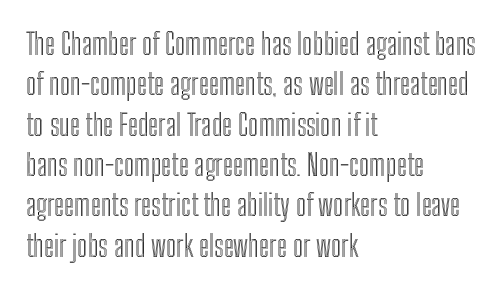
Q: Is the text italic (slanted)? A: No, it is upright.
Q: Is the text underlined? A: No.
Q: How is the paragraph aligned? A: Left-aligned.
Q: Is the spacing between letters normal or unusually wide? A: Normal.
Q: Is the spacing between lines tight, normal or loose? A: Normal.
Q: Width (condensed, normal, or wide)? A: Condensed.
Q: x-height? A: Medium.
Q: Monospaced? A: No.
